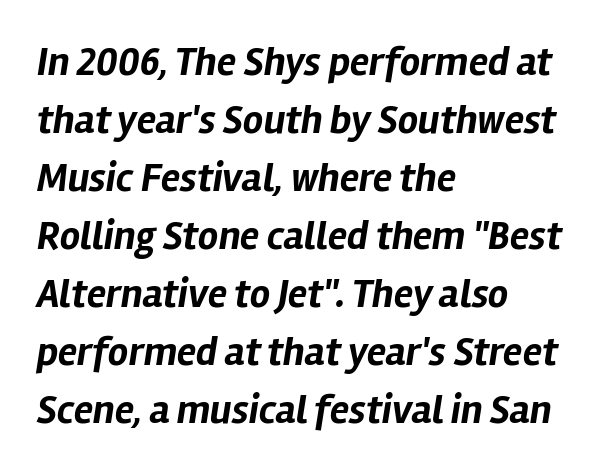
Slant detected: the letters are inclined. Looks like regular typesetting: each glyph gets only the width it needs. Beneath every word, the page is bare. The passage shown stacks its lines at a standard gap. Is the block centered? No — it sits flush against the left margin. I'd describe the lettering as bold — thick and assertive.
